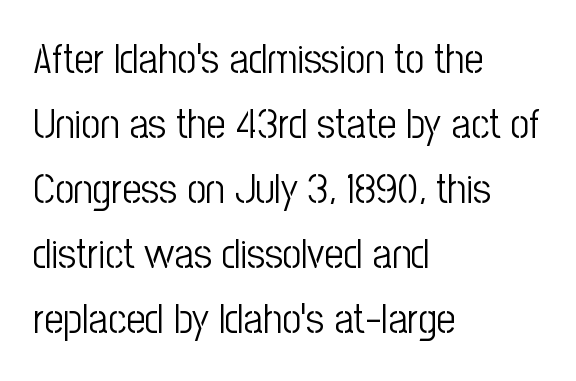
The image shows 42 px light, condensed sans-serif type, upright; set left-aligned, normal line spacing (1.55x), normal letter spacing, not underlined; low stroke contrast and a medium x-height.
